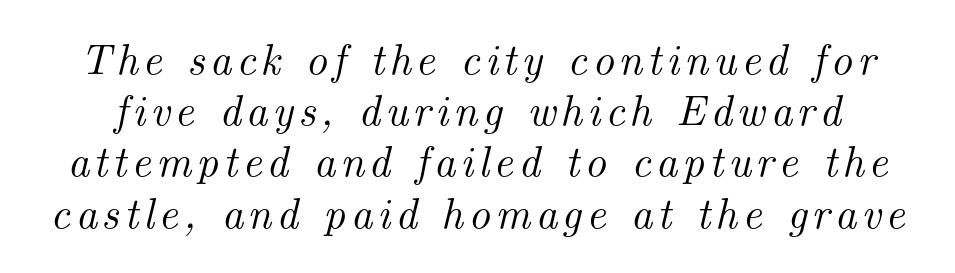
Spacing verdict: proportional, widths tailored to each character. The designer went with a serif here, giving each stem small feet. Rule under the text: the space is simply empty. Every character sits at an angle, as italics do.
